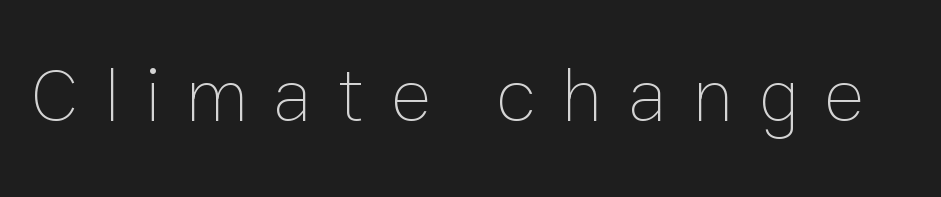
The image shows 77 px thin type, upright; set unusually wide letter spacing (+0.32 em), not underlined; low stroke contrast and a medium x-height.
